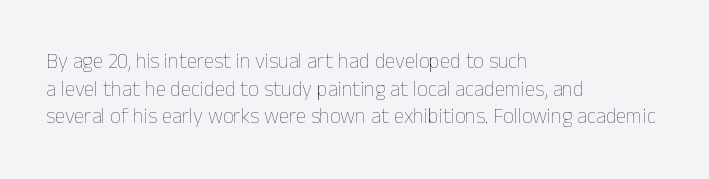
Q: Is the text bold? A: No.
Q: Is the text italic (slanted)? A: No, it is upright.
Q: Is the text underlined? A: No.
Q: How is the paragraph aligned? A: Left-aligned.
Q: Is the spacing between letters normal or unusually wide? A: Normal.
Q: Is the spacing between lines tight, normal or loose? A: Normal.
